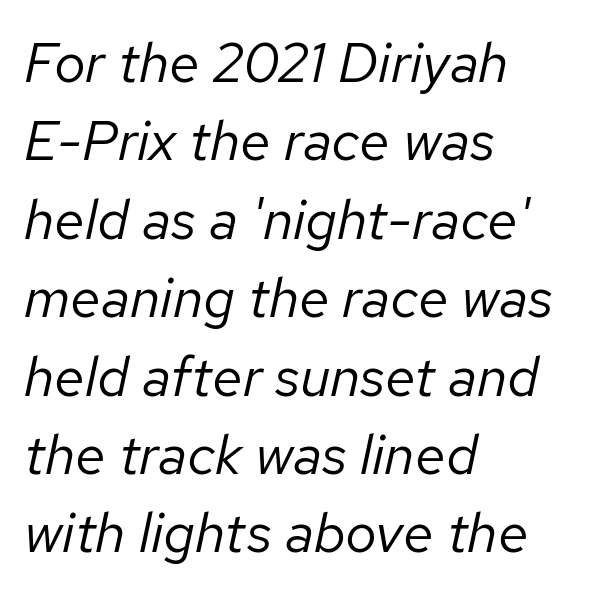
Stroke thickness stays within the range of a standard reading face or lighter. Unmarked baselines from the first word to the last. The block of text has a typical density, with ordinary space between rows. Quick note: italic.
